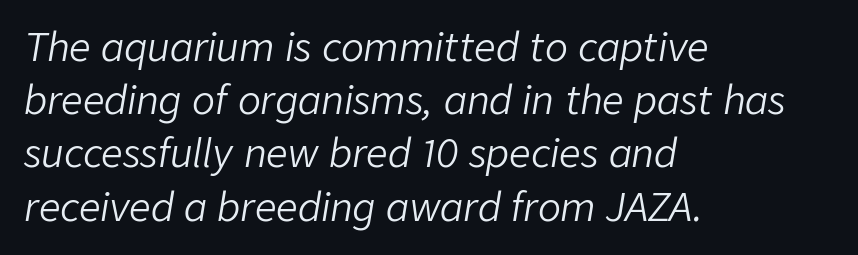
Q: Is the text bold? A: No.
Q: Is the text italic (slanted)? A: Yes, it leans right by about 9 degrees.
Q: Is the text underlined? A: No.
Q: How is the paragraph aligned? A: Left-aligned.
Q: Is the spacing between letters normal or unusually wide? A: Normal.
Q: Is the spacing between lines tight, normal or loose? A: Normal.
Q: Width (condensed, normal, or wide)? A: Normal.
Q: Stroke contrast? A: Low.
Q: x-height? A: Medium.
Q: Monospaced? A: No.
